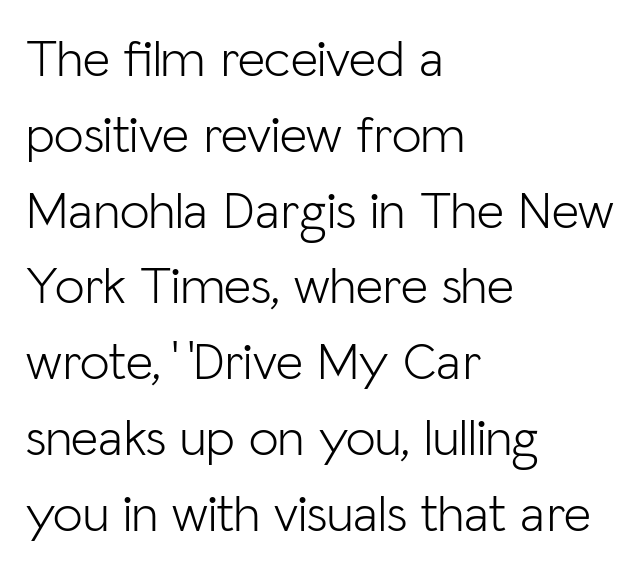
The image shows 53 px light sans-serif type, upright; set left-aligned, normal line spacing (1.43x), normal letter spacing, not underlined; low stroke contrast and a medium x-height.
